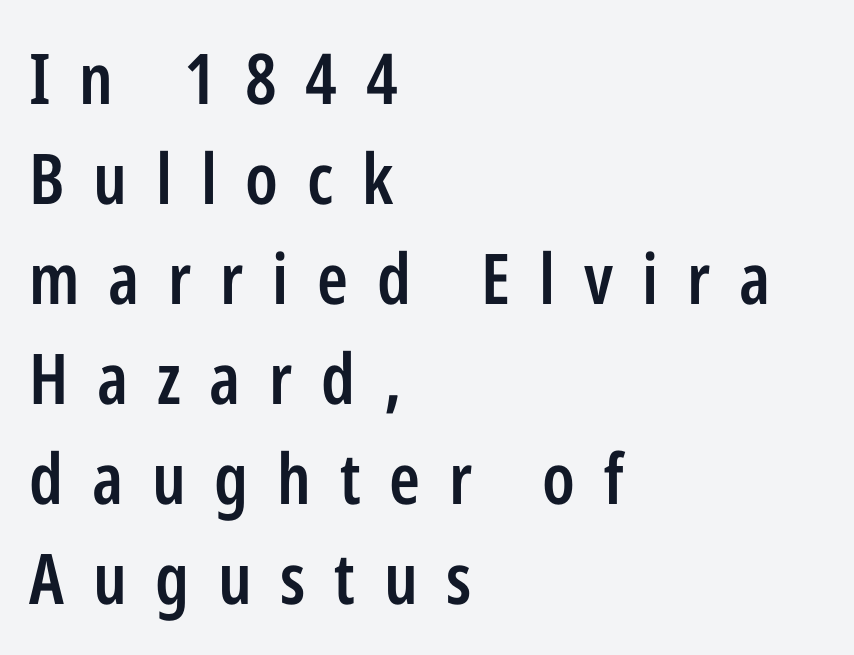
{"serif": "no", "italic": "no", "bold": "semi", "weight": "semibold", "width": "condensed", "stroke_contrast": "low", "x_height": "medium", "monospaced": "no", "underline": "no", "align": "left", "line_spacing": "normal", "line_spacing_ratio": 1.43, "letter_spacing": "wide", "letter_spacing_em": 0.41, "glyph_px": 70}
